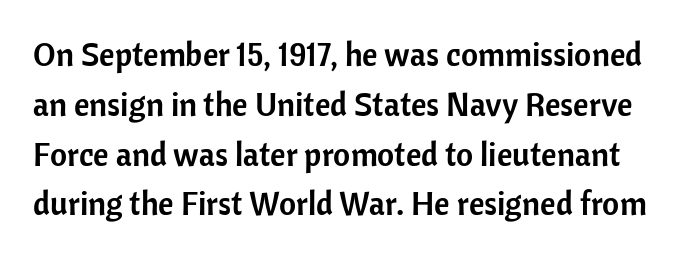
This sample keeps an unexceptional amount of space between lines. The words here are not underlined. Nope, no serifs anywhere on these letters. The line texture is even and compact thanks to regular tracking. These lines are rendered in a variable-pitch font.
